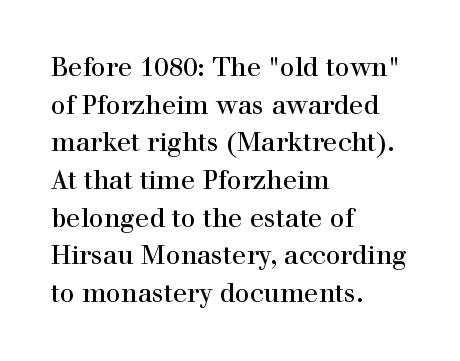
The image shows 26 px text type, upright; set left-aligned, normal line spacing (1.45x), normal letter spacing, not underlined.
